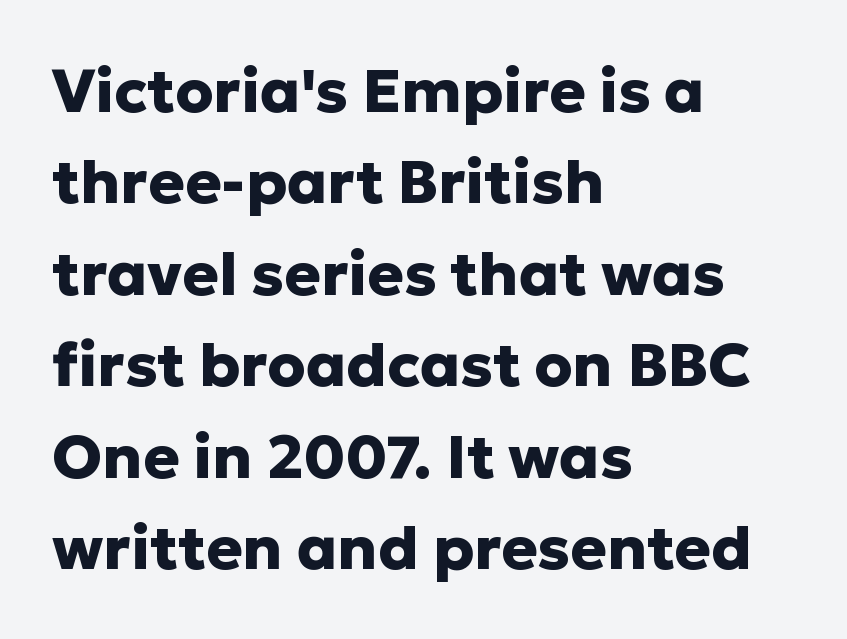
Q: Is the text bold? A: Yes.
Q: Is the text italic (slanted)? A: No, it is upright.
Q: Is the typeface a serif or a sans-serif typeface? A: Sans-serif.
Q: Is the text underlined? A: No.
Q: How is the paragraph aligned? A: Left-aligned.
Q: Is the spacing between letters normal or unusually wide? A: Normal.
Q: Is the spacing between lines tight, normal or loose? A: Normal.
Q: Width (condensed, normal, or wide)? A: Normal.
Q: Stroke contrast? A: Low.
Q: x-height? A: Medium.
Q: Monospaced? A: No.
